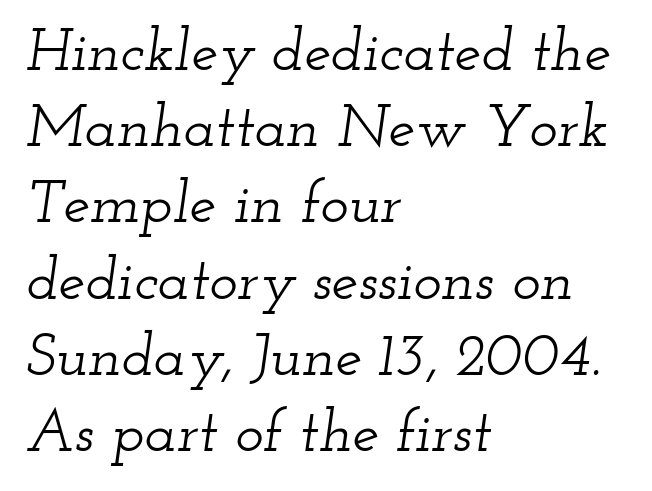
The image shows 60 px wide serif type, italic (leaning right); set left-aligned, normal line spacing (1.27x), normal letter spacing, not underlined; low stroke contrast and a small x-height.
